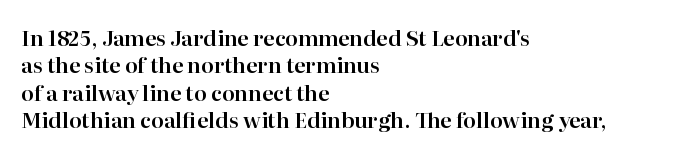
{"italic": "no", "underline": "no", "align": "left", "line_spacing": "normal", "line_spacing_ratio": 1.3, "letter_spacing": "normal", "letter_spacing_em": 0.0, "glyph_px": 21}
